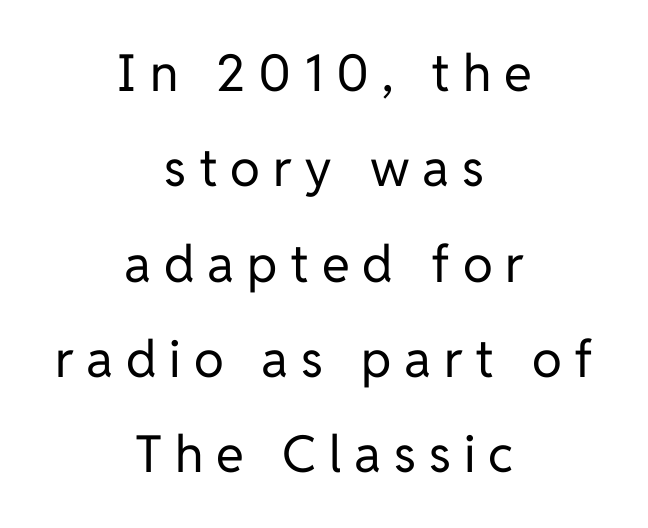
The image shows 51 px regular-weight sans-serif type, upright; set centered, line spacing 1.87x, unusually wide letter spacing (+0.25 em), not underlined; low stroke contrast and a medium x-height.
